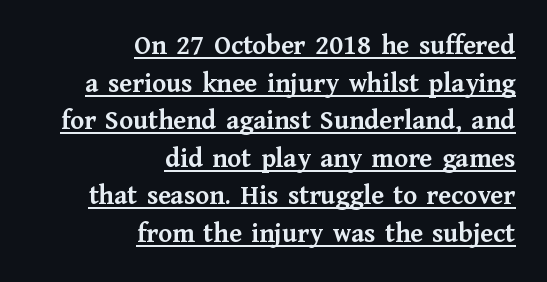
Q: Is the text bold? A: Yes.
Q: Is the text italic (slanted)? A: No, it is upright.
Q: Is the typeface a serif or a sans-serif typeface? A: Serif.
Q: Is the text underlined? A: Yes.
Q: How is the paragraph aligned? A: Right-aligned.
Q: Is the spacing between letters normal or unusually wide? A: Normal.
Q: Is the spacing between lines tight, normal or loose? A: Normal.
Q: Width (condensed, normal, or wide)? A: Normal.
Q: Stroke contrast? A: Medium.
Q: x-height? A: Medium.
Q: Monospaced? A: No.
